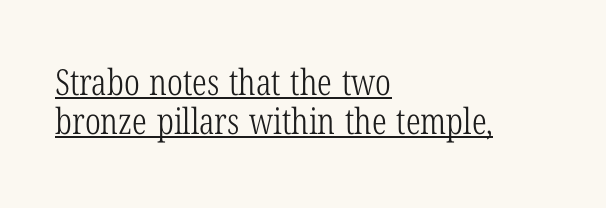
Q: Is the text bold? A: No.
Q: Is the text italic (slanted)? A: No, it is upright.
Q: Is the typeface a serif or a sans-serif typeface? A: Serif.
Q: Is the text underlined? A: Yes.
Q: How is the paragraph aligned? A: Left-aligned.
Q: Is the spacing between letters normal or unusually wide? A: Normal.
Q: Is the spacing between lines tight, normal or loose? A: Tight.
Q: Width (condensed, normal, or wide)? A: Condensed.
Q: Stroke contrast? A: Low.
Q: x-height? A: Medium.
Q: Monospaced? A: No.
